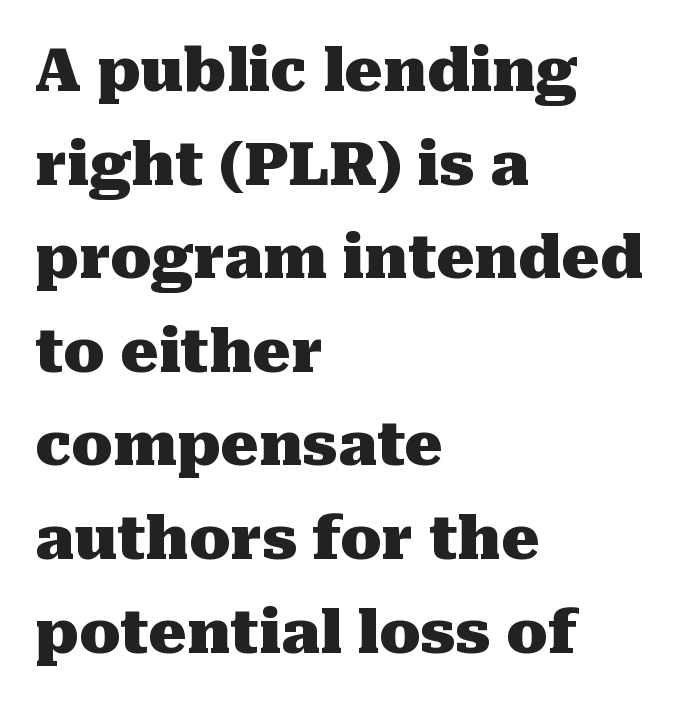
Characters remain perfectly vertical along every line. The text block is weighted toward the left margin, trailing off unevenly rightward. Standard letterfit; no display-style spreading of the glyphs. You could not count columns in this text — the font is proportionally spaced.
